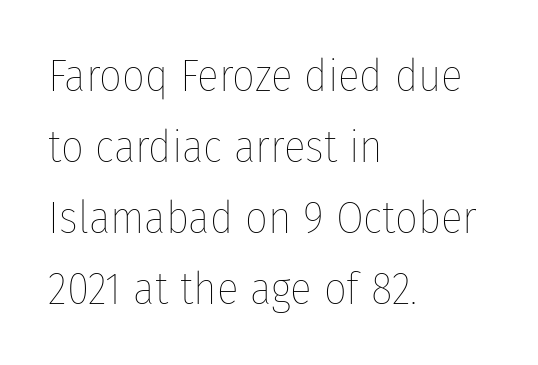
Q: Is the text bold? A: No.
Q: Is the text italic (slanted)? A: No, it is upright.
Q: Is the text underlined? A: No.
Q: How is the paragraph aligned? A: Left-aligned.
Q: Is the spacing between letters normal or unusually wide? A: Normal.
Q: Is the spacing between lines tight, normal or loose? A: Normal.
Q: Width (condensed, normal, or wide)? A: Condensed.
Q: Stroke contrast? A: Low.
Q: x-height? A: Medium.
Q: Monospaced? A: No.
